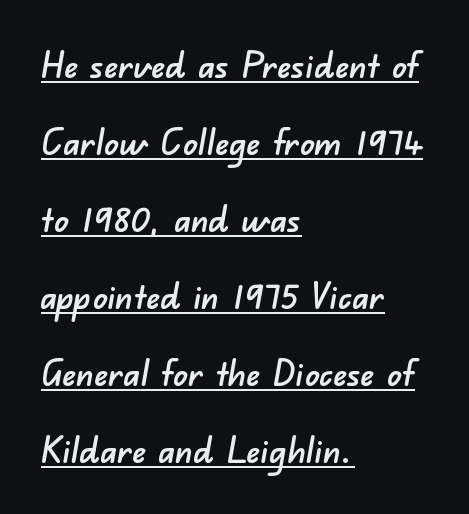
The image shows 36 px sans-serif type; set left-aligned, loose line spacing (2.14x), normal letter spacing, underlined; low stroke contrast and a small x-height.
